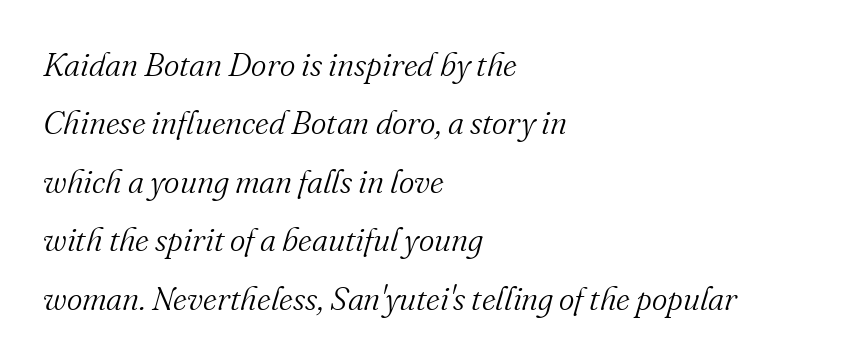
{"serif": "yes", "italic": "yes", "lean": "right", "slant_degrees": 16, "bold": "no", "weight": "light", "width": "normal", "stroke_contrast": "medium", "x_height": "small", "monospaced": "no", "underline": "no", "align": "left", "line_spacing_ratio": 1.77, "letter_spacing": "normal", "letter_spacing_em": 0.0, "glyph_px": 33}
